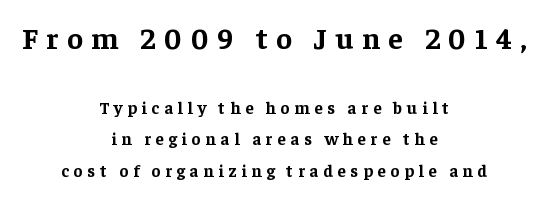
Which of the two is more prominent by size? The first, at the top. The face used here has the dense, thick strokes of a bold. Alignment: centered. Plain, unruled lines of type. Do the letters lean? They stand straight. The face used here is seriffed, in the tradition of book romans.
